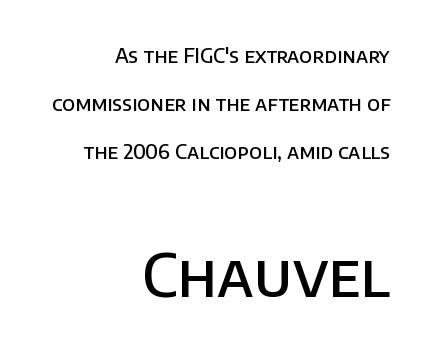
Descender tails drop into unmarked territory. Here the glyphs are tracked normally, forming tight word shapes. Line ends are locked; line starts wander. This is roman type, the default non-slanted kind. This is sans-serif lettering, the kind often seen on screens and signage.
